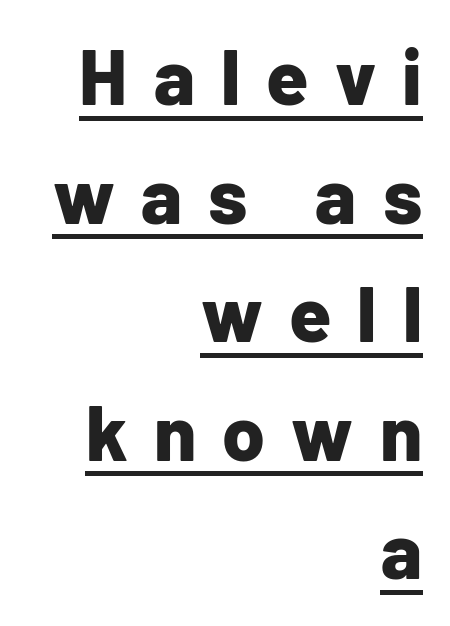
Q: Is the text bold? A: Yes.
Q: Is the text italic (slanted)? A: No, it is upright.
Q: Is the typeface a serif or a sans-serif typeface? A: Sans-serif.
Q: Is the text underlined? A: Yes.
Q: How is the paragraph aligned? A: Right-aligned.
Q: Is the spacing between letters normal or unusually wide? A: Unusually wide.
Q: Is the spacing between lines tight, normal or loose? A: Normal.
Q: Width (condensed, normal, or wide)? A: Normal.
Q: Stroke contrast? A: Low.
Q: x-height? A: Medium.
Q: Monospaced? A: No.
